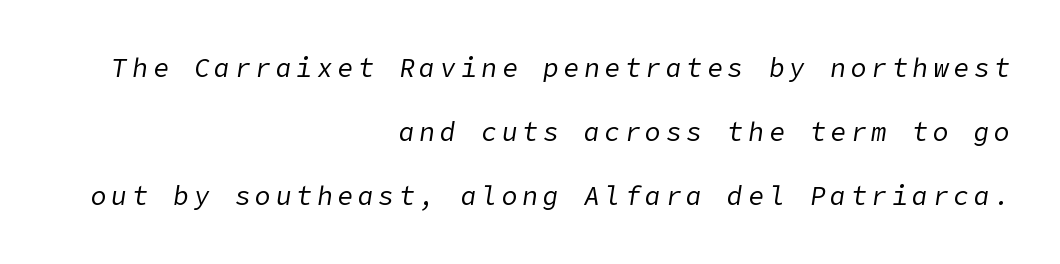
Q: Is the text bold? A: No.
Q: Is the text italic (slanted)? A: Yes, it leans right by about 9 degrees.
Q: Is the text underlined? A: No.
Q: How is the paragraph aligned? A: Right-aligned.
Q: Is the spacing between lines tight, normal or loose? A: Loose.
